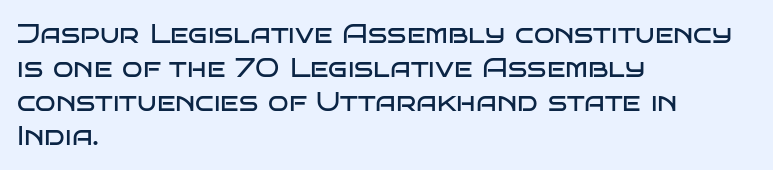
The image shows 27 px text type, upright; set left-aligned, normal line spacing (1.26x), normal letter spacing, not underlined.
